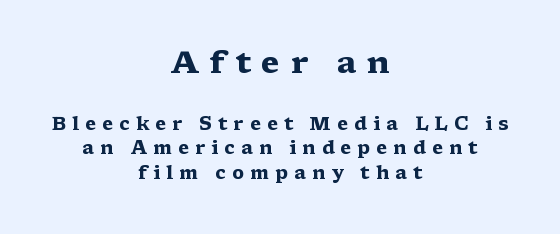
{"serif": "yes", "italic": "no", "bold": "yes", "weight": "heavy", "width": "wide", "stroke_contrast": "medium", "x_height": "medium", "monospaced": "no", "underline": "no", "align": "center", "line_spacing": "normal", "line_spacing_ratio": 1.34, "letter_spacing": "wide", "letter_spacing_em": 0.34, "larger_block": "first", "size_ratio": 1.72, "glyph_px": 31}
